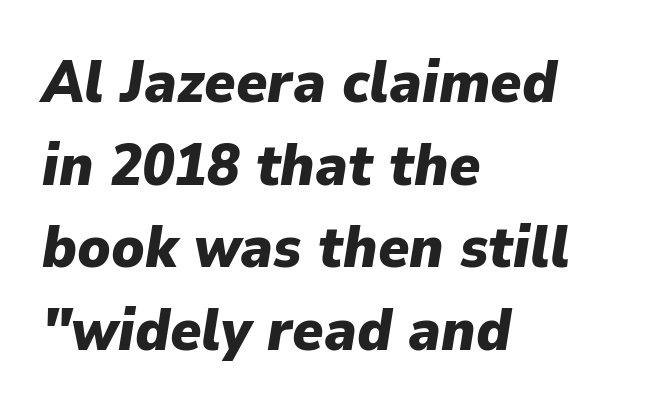
In terms of leading, this rendering sits right in the middle. The specimen reads as italic at a glance. Is the block centered? No — it sits flush against the left margin. The letters are bold, with thick, heavy strokes.
